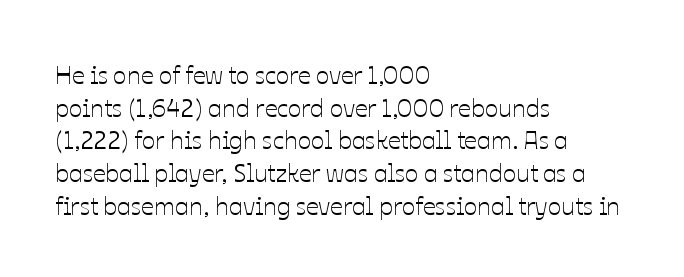
Q: Is the text italic (slanted)? A: No, it is upright.
Q: Is the text underlined? A: No.
Q: How is the paragraph aligned? A: Left-aligned.
Q: Is the spacing between letters normal or unusually wide? A: Normal.
Q: Is the spacing between lines tight, normal or loose? A: Normal.
